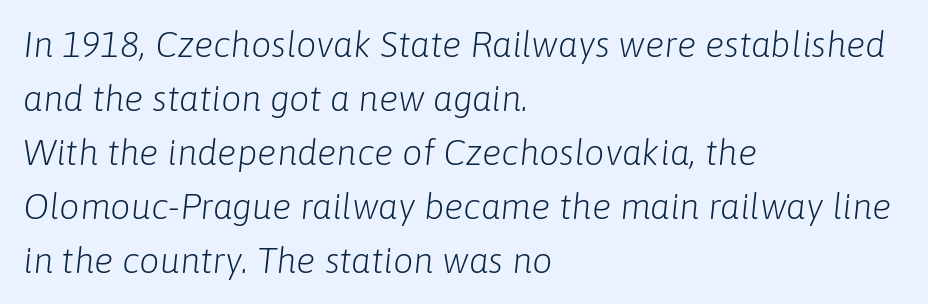
{"italic": "yes", "lean": "right", "slant_degrees": 6, "bold": "no", "weight": "light", "width": "normal", "stroke_contrast": "low", "x_height": "medium", "monospaced": "no", "underline": "no", "align": "left", "line_spacing": "normal", "line_spacing_ratio": 1.5, "letter_spacing": "normal", "letter_spacing_em": 0.0, "glyph_px": 36}
